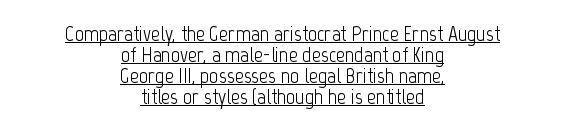
{"italic": "no", "bold": "no", "underline": "yes", "align": "center", "line_spacing": "tight", "line_spacing_ratio": 0.96, "letter_spacing": "normal", "letter_spacing_em": 0.0, "glyph_px": 22}
